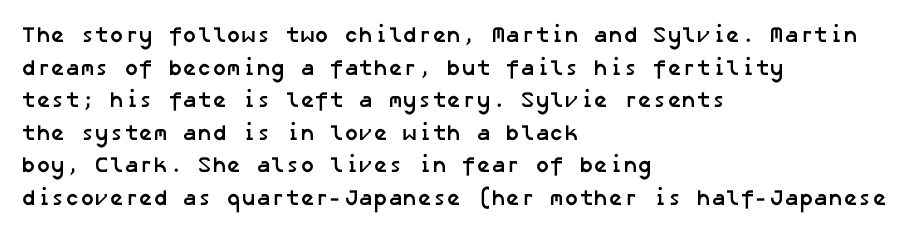
The image shows 22 px bold type; set left-aligned, normal line spacing (1.48x), normal letter spacing, not underlined.
